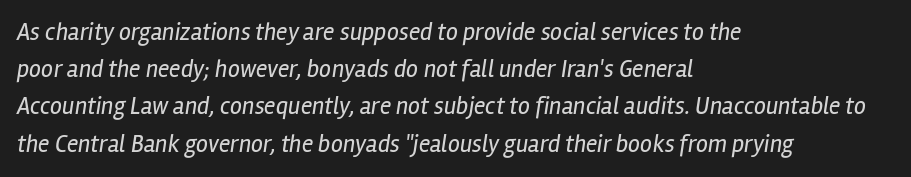
The image shows 24 px text type, italic (leaning right); set left-aligned, normal line spacing (1.55x), normal letter spacing, not underlined.
